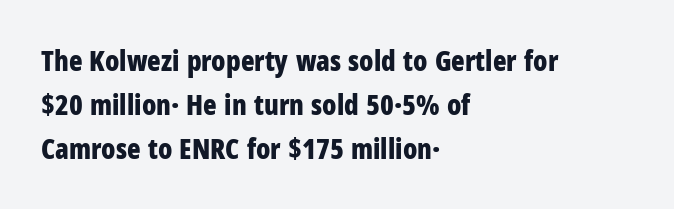
Q: Is the text bold? A: Yes.
Q: Is the text italic (slanted)? A: No, it is upright.
Q: Is the typeface a serif or a sans-serif typeface? A: Sans-serif.
Q: Is the text underlined? A: No.
Q: How is the paragraph aligned? A: Left-aligned.
Q: Is the spacing between letters normal or unusually wide? A: Normal.
Q: Is the spacing between lines tight, normal or loose? A: Normal.
Q: Width (condensed, normal, or wide)? A: Condensed.
Q: Stroke contrast? A: Low.
Q: x-height? A: Medium.
Q: Monospaced? A: No.
